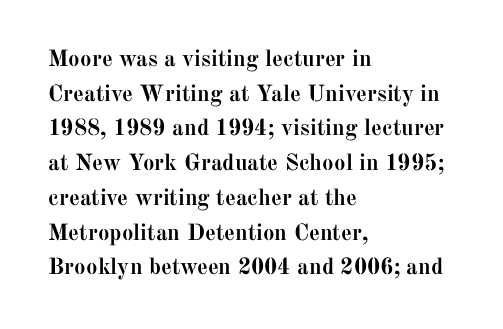
Q: Is the text bold? A: Yes.
Q: Is the text italic (slanted)? A: No, it is upright.
Q: Is the text underlined? A: No.
Q: How is the paragraph aligned? A: Left-aligned.
Q: Is the spacing between letters normal or unusually wide? A: Normal.
Q: Is the spacing between lines tight, normal or loose? A: Normal.
